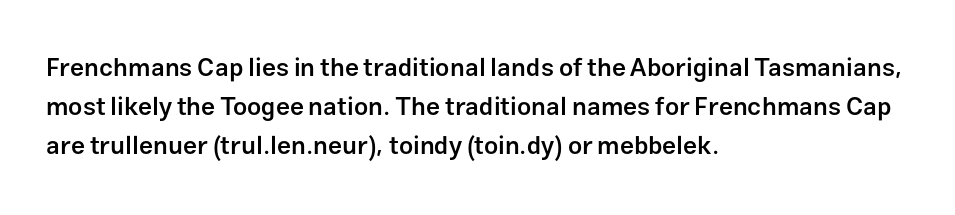
{"italic": "no", "bold": "semi", "underline": "no", "align": "left", "line_spacing": "normal", "line_spacing_ratio": 1.56, "letter_spacing": "normal", "letter_spacing_em": 0.0, "glyph_px": 25}
